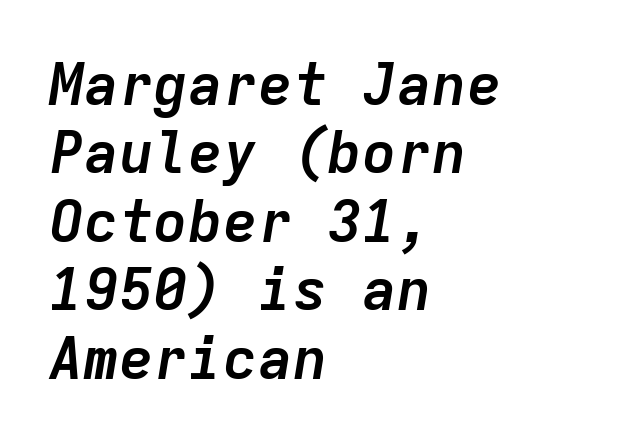
{"italic": "yes", "lean": "right", "slant_degrees": 9, "bold": "yes", "weight": "semibold", "width": "normal", "stroke_contrast": "low", "x_height": "medium", "monospaced": "yes", "underline": "no", "align": "left", "line_spacing_ratio": 1.18, "letter_spacing": "normal", "letter_spacing_em": 0.0, "glyph_px": 58}
